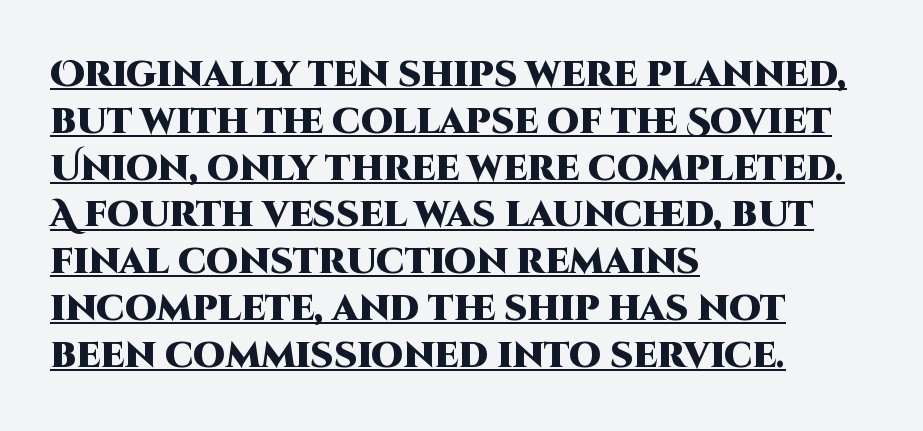
The image shows 36 px heavy sans-serif type, upright; set left-aligned, normal line spacing (1.3x), normal letter spacing, underlined; high stroke contrast and a large x-height.
